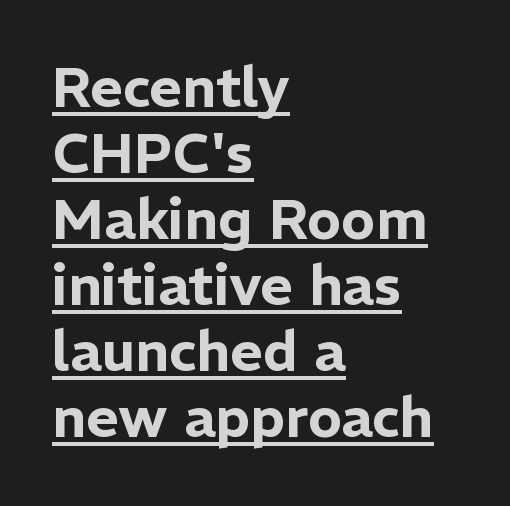
{"serif": "no", "italic": "no", "width": "normal", "stroke_contrast": "low", "x_height": "medium", "monospaced": "no", "underline": "yes", "align": "left", "line_spacing_ratio": 1.18, "letter_spacing": "normal", "letter_spacing_em": 0.0, "glyph_px": 56}
